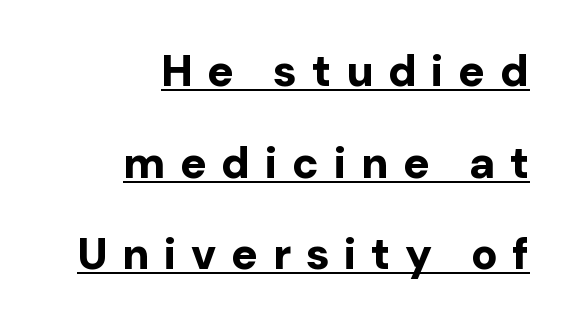
Every character sits straight up, as roman type does. Reading down the column, the eye jumps a long way to each next line. Is there an underline? Yes — a line sits under the letters. In terms of letterspacing, this is a distinctly airy, spread setting. Classification — sans serif.
